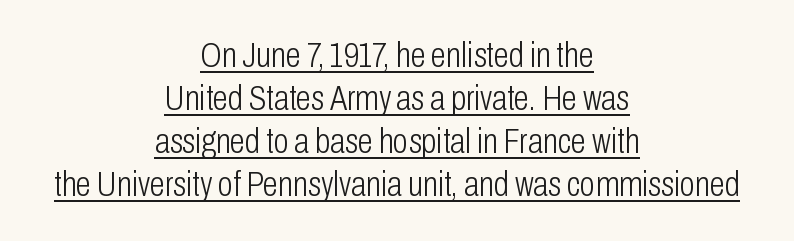
Q: Is the text bold? A: No.
Q: Is the text italic (slanted)? A: No, it is upright.
Q: Is the typeface a serif or a sans-serif typeface? A: Sans-serif.
Q: Is the text underlined? A: Yes.
Q: How is the paragraph aligned? A: Centered.
Q: Is the spacing between letters normal or unusually wide? A: Normal.
Q: Width (condensed, normal, or wide)? A: Condensed.
Q: Stroke contrast? A: Low.
Q: x-height? A: Medium.
Q: Monospaced? A: No.
